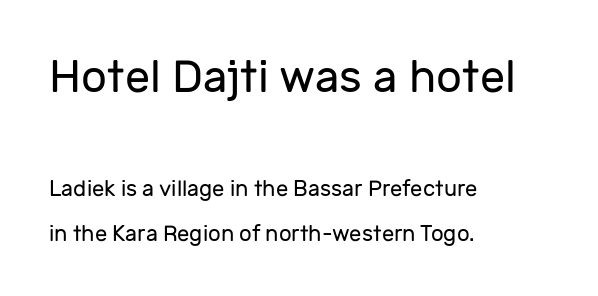
Q: Is the text bold? A: No.
Q: Is the text italic (slanted)? A: No, it is upright.
Q: Is the typeface a serif or a sans-serif typeface? A: Sans-serif.
Q: Is the text underlined? A: No.
Q: How is the paragraph aligned? A: Left-aligned.
Q: Is the spacing between letters normal or unusually wide? A: Normal.
Q: Is the spacing between lines tight, normal or loose? A: Loose.
Q: Which block of text is set in a larger size, the first (top) or the second (bottom)? A: The first (top) one.
Q: Width (condensed, normal, or wide)? A: Normal.
Q: Stroke contrast? A: Low.
Q: x-height? A: Medium.
Q: Monospaced? A: No.
